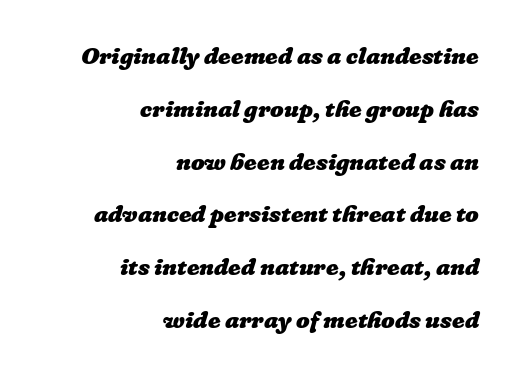
Q: Is the text bold? A: Yes.
Q: Is the text underlined? A: No.
Q: How is the paragraph aligned? A: Right-aligned.
Q: Is the spacing between letters normal or unusually wide? A: Normal.
Q: Is the spacing between lines tight, normal or loose? A: Loose.
